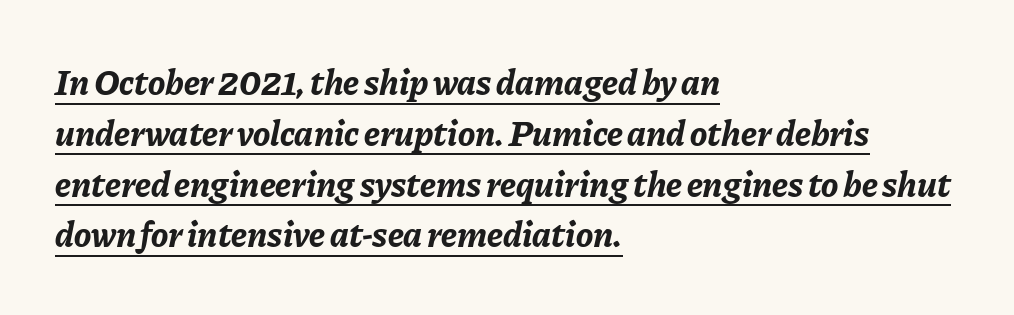
Q: Is the text bold? A: Yes.
Q: Is the text italic (slanted)? A: Yes, it leans right by about 11 degrees.
Q: Is the text underlined? A: Yes.
Q: How is the paragraph aligned? A: Left-aligned.
Q: Is the spacing between letters normal or unusually wide? A: Normal.
Q: Is the spacing between lines tight, normal or loose? A: Normal.
Q: Width (condensed, normal, or wide)? A: Normal.
Q: Stroke contrast? A: Low.
Q: x-height? A: Medium.
Q: Monospaced? A: No.
